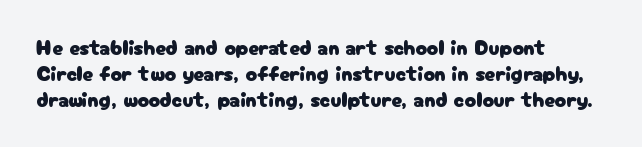
The image shows 21 px text type, upright; set left-aligned, normal line spacing (1.25x), normal letter spacing, not underlined.
